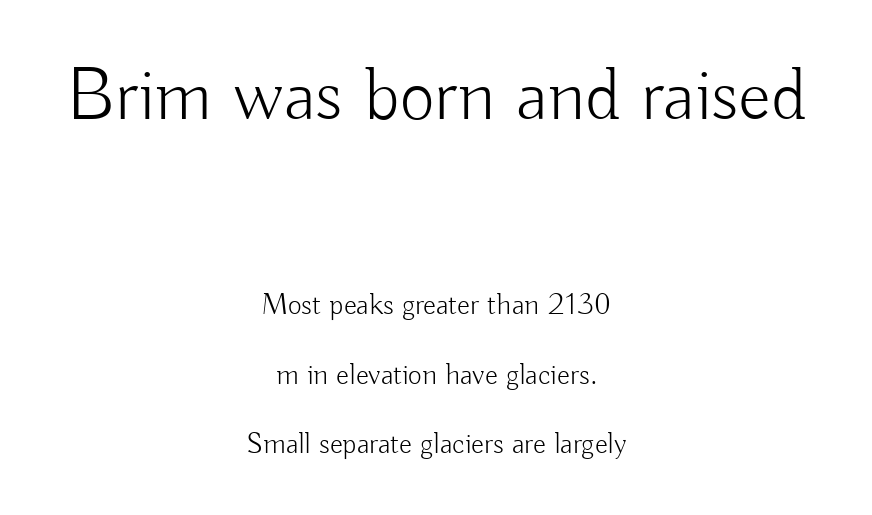
The image shows 76 px light sans-serif type, upright; set centered, loose line spacing (2.32x), normal letter spacing, not underlined; the first (top) block is 2.53x larger; low stroke contrast and a small x-height.
